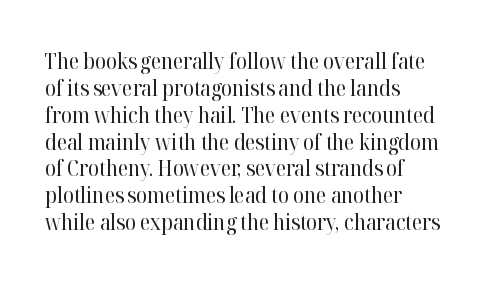
Honestly, the letter spacing is just normal — you wouldn't notice it. A student would call this left alignment; a typographer would say flush left, rag right. The font sits on the lighter half of the weight spectrum, regular included. Just letters on the line, the space beneath them empty.
